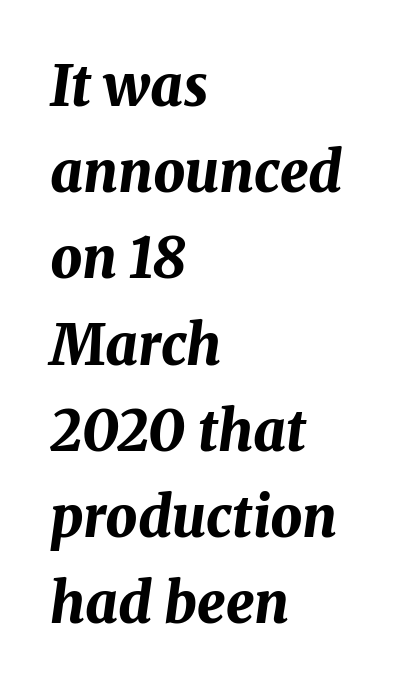
The image shows 56 px bold type, italic (leaning right); set left-aligned, normal line spacing (1.54x), normal letter spacing, not underlined; medium stroke contrast and a medium x-height.
